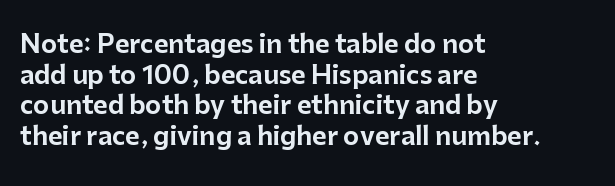
Which margin do the lines hug? The left one — the right edge is uneven. Bare-footed words on every line. Here the glyphs are tracked normally, forming tight word shapes. Does the lettering tilt? It doesn't — this is upright.
